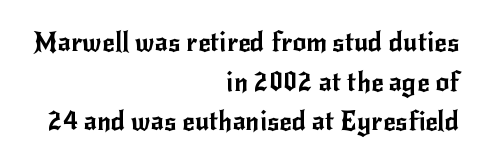
Q: Is the text italic (slanted)? A: No, it is upright.
Q: Is the text underlined? A: No.
Q: How is the paragraph aligned? A: Right-aligned.
Q: Is the spacing between letters normal or unusually wide? A: Normal.
Q: Is the spacing between lines tight, normal or loose? A: Normal.
